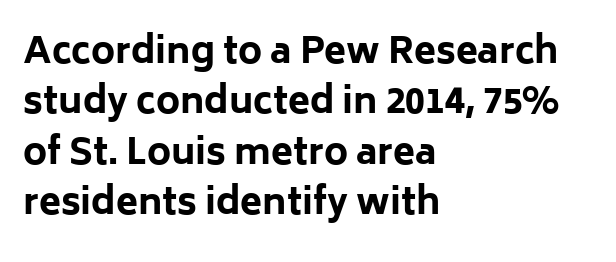
{"serif": "no", "italic": "no", "bold": "yes", "weight": "bold", "width": "normal", "stroke_contrast": "low", "x_height": "medium", "monospaced": "no", "underline": "no", "align": "left", "line_spacing": "normal", "line_spacing_ratio": 1.4, "letter_spacing": "normal", "letter_spacing_em": 0.0, "glyph_px": 36}
